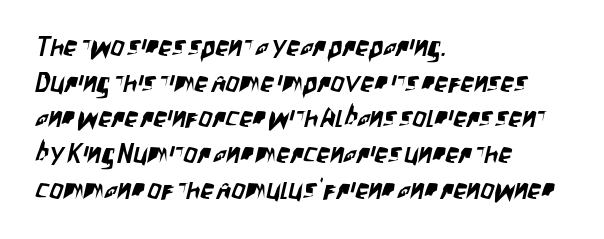
Short note: letters normally spaced. If you drew a ruler down the left edge, every line would touch it. The area under the type is left untouched. Reading down the column, the eye jumps a familiar distance to each next line.
